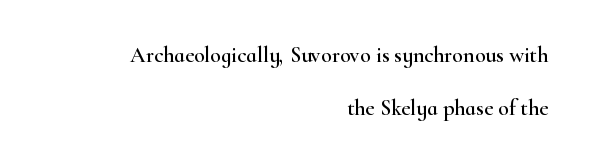
Q: Is the text italic (slanted)? A: No, it is upright.
Q: Is the text underlined? A: No.
Q: How is the paragraph aligned? A: Right-aligned.
Q: Is the spacing between letters normal or unusually wide? A: Normal.
Q: Is the spacing between lines tight, normal or loose? A: Loose.
